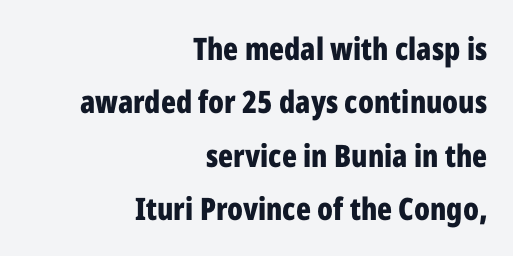
The image shows 31 px bold, condensed sans-serif type, upright; set right-aligned, line spacing 1.72x, normal letter spacing, not underlined; low stroke contrast and a medium x-height.
